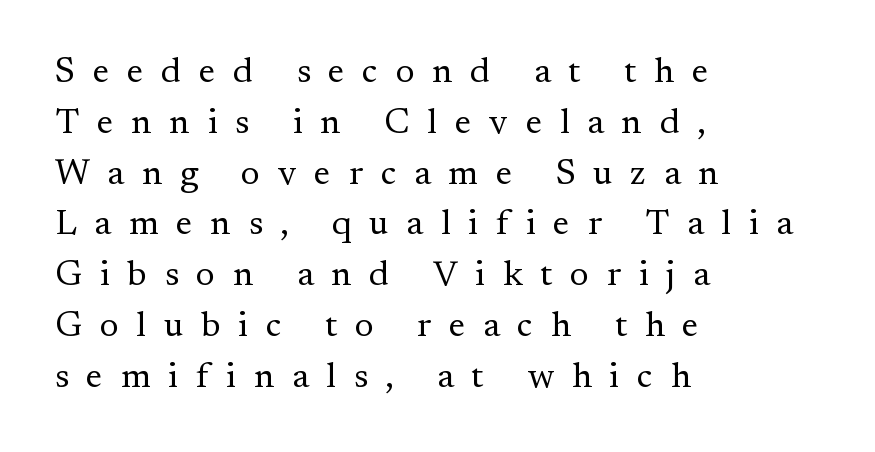
A quiet, ordinary-to-light weight characterises the typeface. A typesetter would call this proportional, since set widths differ per character. Each row of text sits above clean, open space. Between one letter and the next there's a generous, obvious gap.
